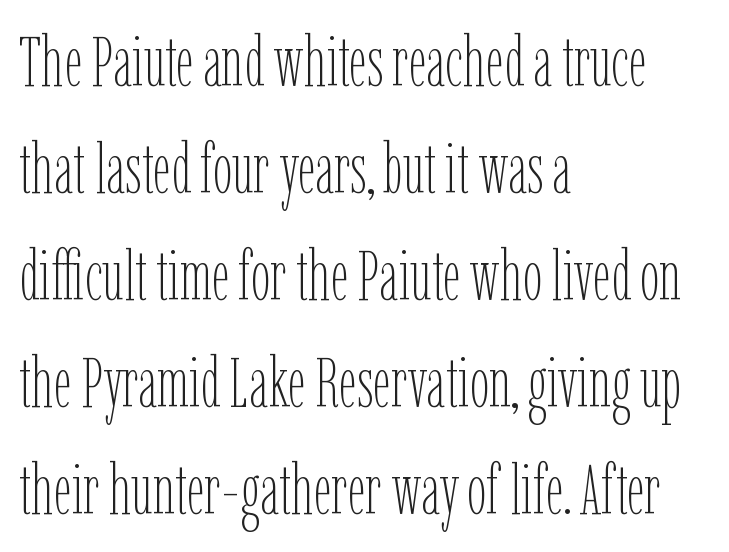
The image shows 70 px thin, condensed type, upright; set left-aligned, normal line spacing (1.53x), normal letter spacing, not underlined; low stroke contrast and a medium x-height.
